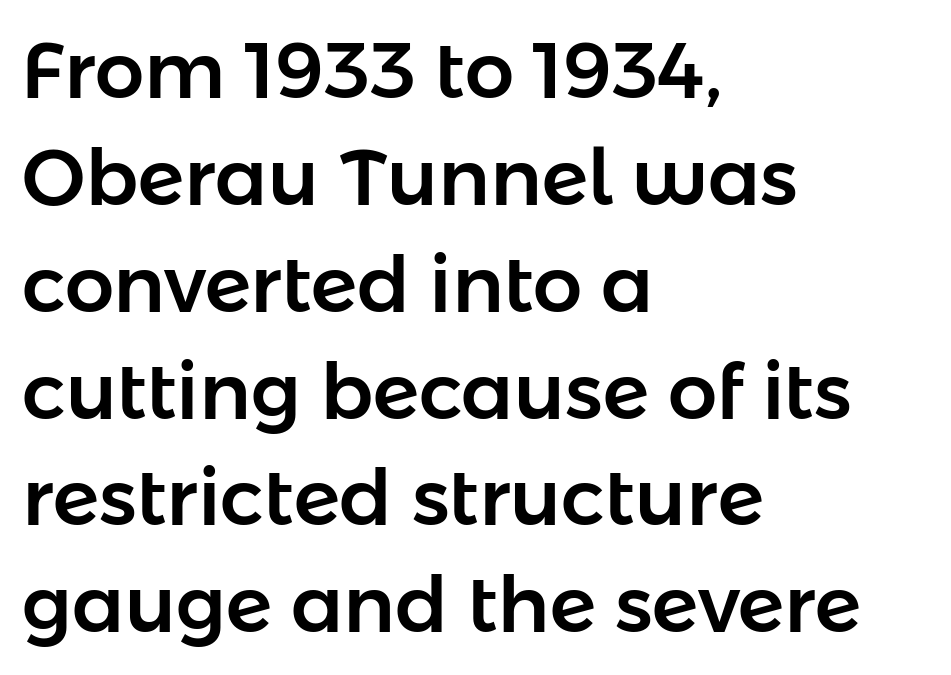
{"serif": "no", "italic": "no", "width": "normal", "stroke_contrast": "low", "x_height": "medium", "monospaced": "no", "underline": "no", "align": "left", "line_spacing": "normal", "line_spacing_ratio": 1.37, "letter_spacing": "normal", "letter_spacing_em": 0.0, "glyph_px": 78}
